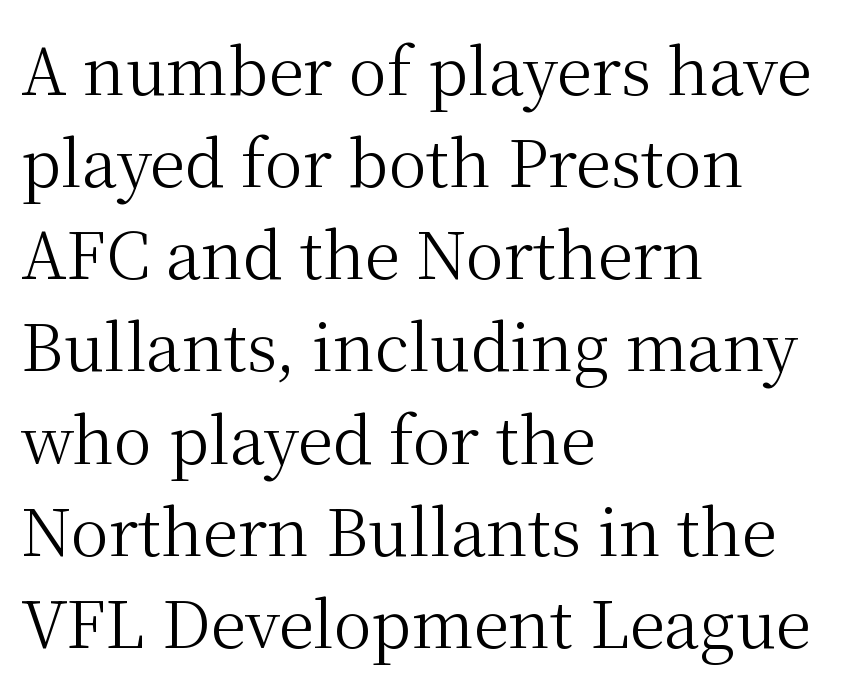
Letterform terminals end in serifs throughout the passage. Each letter keeps its own natural width here, so spacing adapts to shape. The passage shown is not bold in any degree. Unlike italic type, these characters show no tilt at all. Letters rest on an invisible, unmarked baseline.
